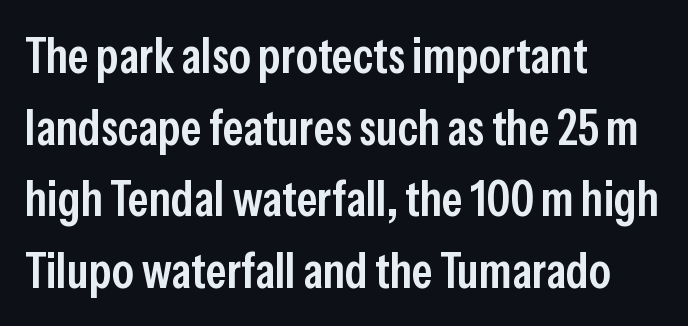
The image shows 49 px semibold, condensed sans-serif type, upright; set left-aligned, normal line spacing (1.46x), normal letter spacing, not underlined; low stroke contrast and a medium x-height.
